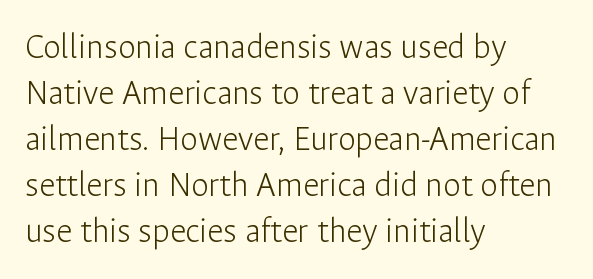
Q: Is the text bold? A: No.
Q: Is the text italic (slanted)? A: No, it is upright.
Q: Is the typeface a serif or a sans-serif typeface? A: Sans-serif.
Q: Is the text underlined? A: No.
Q: How is the paragraph aligned? A: Left-aligned.
Q: Is the spacing between letters normal or unusually wide? A: Normal.
Q: Is the spacing between lines tight, normal or loose? A: Normal.
Q: Width (condensed, normal, or wide)? A: Normal.
Q: Stroke contrast? A: Low.
Q: x-height? A: Medium.
Q: Monospaced? A: No.
